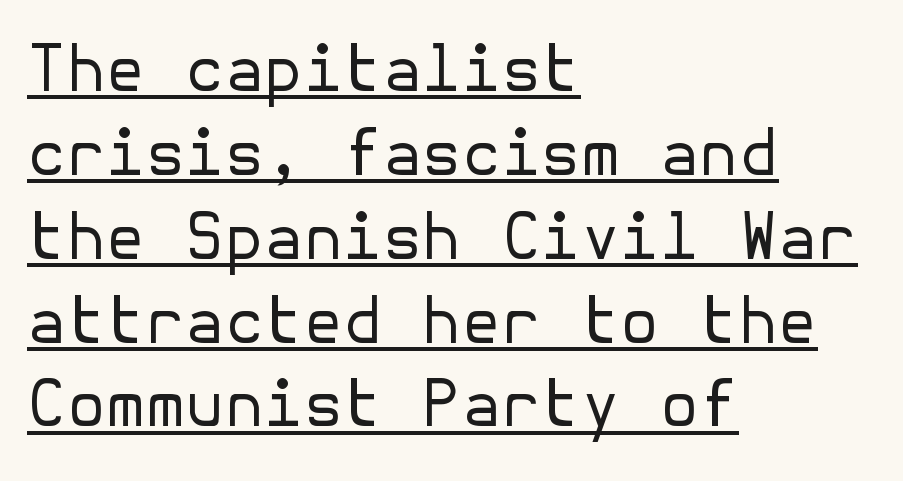
{"serif": "no", "italic": "no", "bold": "no", "weight": "regular", "width": "normal", "stroke_contrast": "low", "x_height": "medium", "underline": "yes", "align": "left", "line_spacing": "normal", "line_spacing_ratio": 1.31, "letter_spacing": "normal", "letter_spacing_em": 0.0, "glyph_px": 64}
